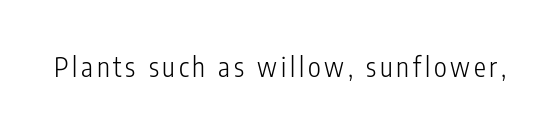
The space directly below the letters is spotless. The letters look calm and open, with moderate or lighter stems. Notice how the stems are strictly vertical — no italics here.
